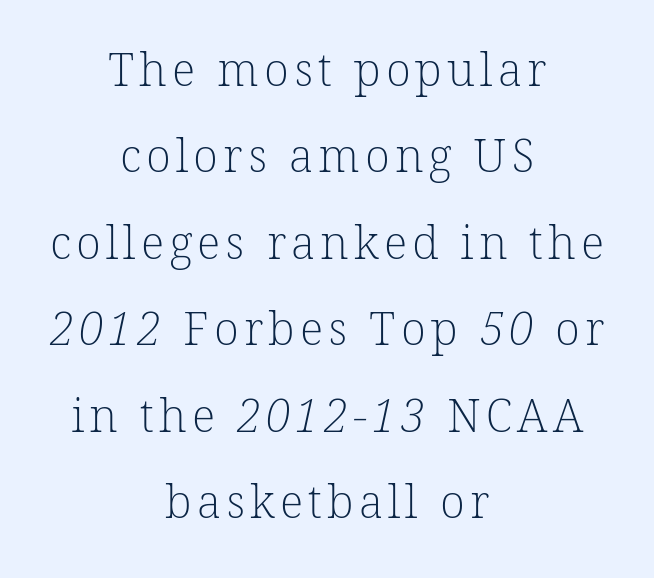
The image shows 46 px light serif type; set centered, line spacing 1.88x, not underlined; low stroke contrast and a medium x-height.
